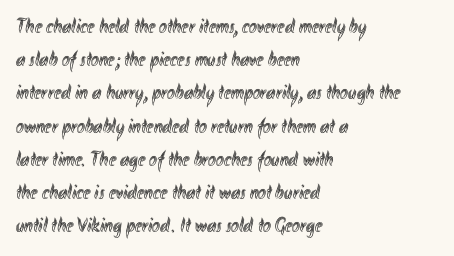
The image shows 21 px text type; set left-aligned, normal line spacing (1.58x), normal letter spacing, not underlined.
